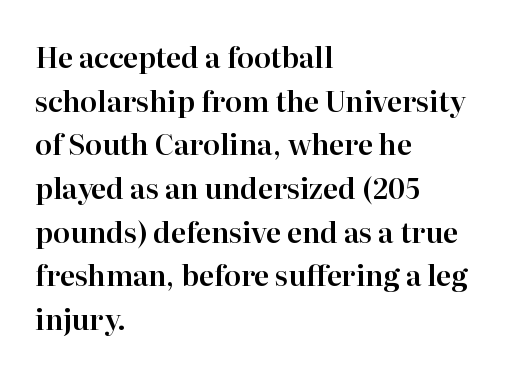
The image shows 28 px serif type, upright; set left-aligned, normal line spacing (1.56x), normal letter spacing, not underlined; high stroke contrast and a medium x-height.
